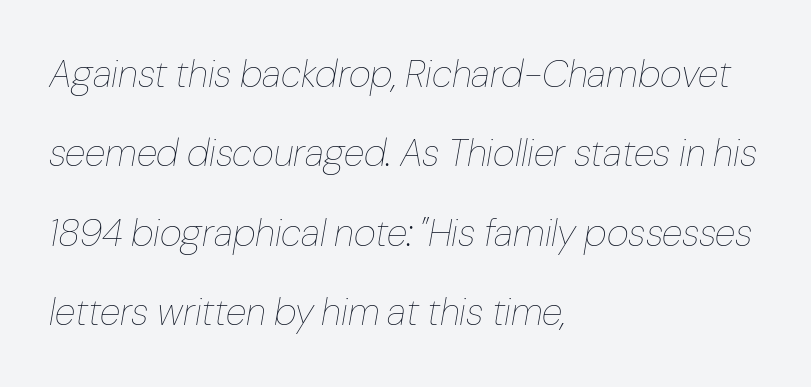
Q: Is the text bold? A: No.
Q: Is the text italic (slanted)? A: Yes, it leans right by about 10 degrees.
Q: Is the text underlined? A: No.
Q: How is the paragraph aligned? A: Left-aligned.
Q: Is the spacing between letters normal or unusually wide? A: Normal.
Q: Is the spacing between lines tight, normal or loose? A: Loose.
Q: Width (condensed, normal, or wide)? A: Normal.
Q: Stroke contrast? A: Low.
Q: x-height? A: Medium.
Q: Monospaced? A: No.
